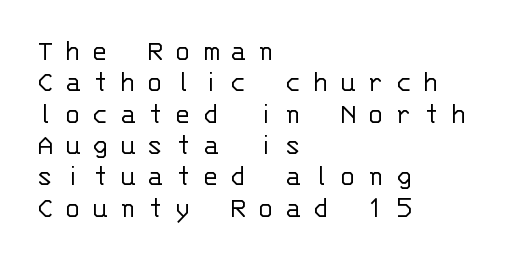
{"serif": "no", "italic": "no", "bold": "no", "weight": "light", "width": "normal", "stroke_contrast": "low", "x_height": "large", "monospaced": "yes", "underline": "no", "align": "left", "line_spacing": "tight", "line_spacing_ratio": 1.01, "letter_spacing": "wide", "letter_spacing_em": 0.35, "glyph_px": 31}
